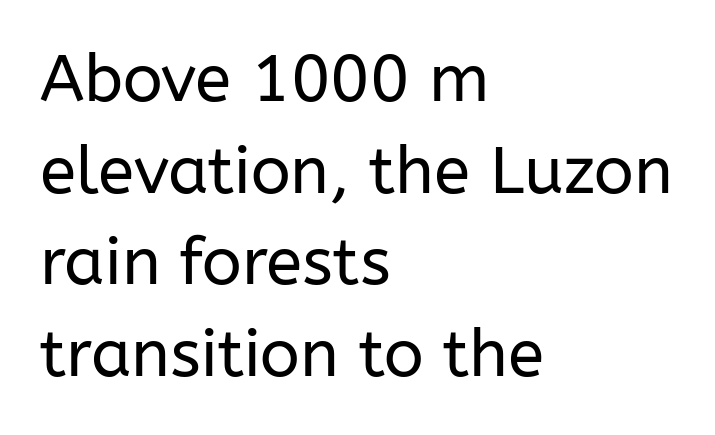
Q: Is the text bold? A: No.
Q: Is the text italic (slanted)? A: No, it is upright.
Q: Is the typeface a serif or a sans-serif typeface? A: Sans-serif.
Q: Is the text underlined? A: No.
Q: How is the paragraph aligned? A: Left-aligned.
Q: Is the spacing between letters normal or unusually wide? A: Normal.
Q: Is the spacing between lines tight, normal or loose? A: Normal.
Q: Width (condensed, normal, or wide)? A: Normal.
Q: Stroke contrast? A: Low.
Q: x-height? A: Medium.
Q: Monospaced? A: No.
